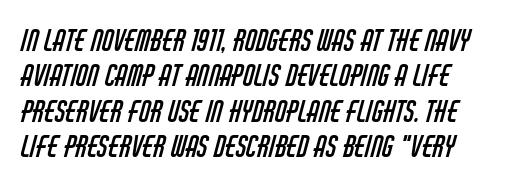
A clean baseline with only descenders dipping below it. Each letter keeps its own natural width here, so spacing adapts to shape. Glyph-to-glyph distance matches everyday printed text. Heaviness? Minimal to ordinary, like unemphasized prose. Classification — sans serif.
